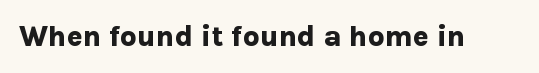
Every stem runs plumb, perpendicular to the baseline. The letters carry no serifs — their stems end cleanly without finishing strokes. The rendering uses natural spacing where letterforms have individual widths. Typographic density is high because the face is bold. Characters follow at the spacing the type designer built in. Any mark beneath the type? The region is blank.
